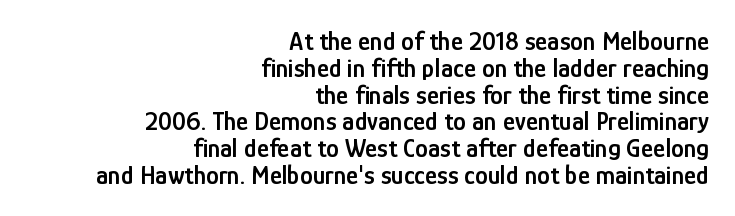
Nothing unusual about the tracking: characters are spaced as the font intends. Descenders are the only things crossing below the line. These lines were composed using upright roman letters. Vertically, the passage feels compressed, each row crowding the next. One-word summary of the alignment: right.
